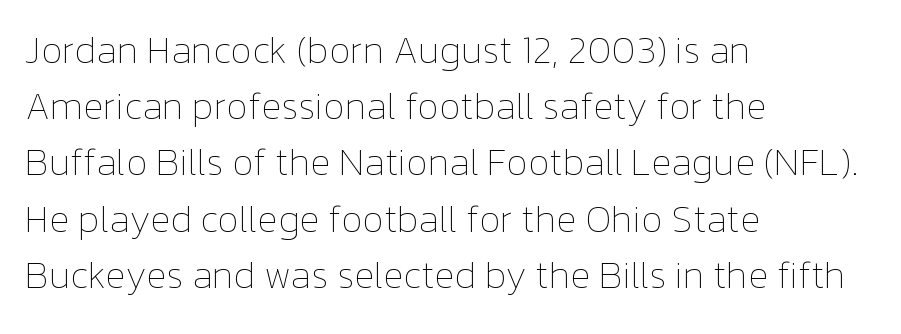
The image shows 38 px thin type, upright; set left-aligned, normal line spacing (1.48x), normal letter spacing, not underlined; low stroke contrast and a medium x-height.
